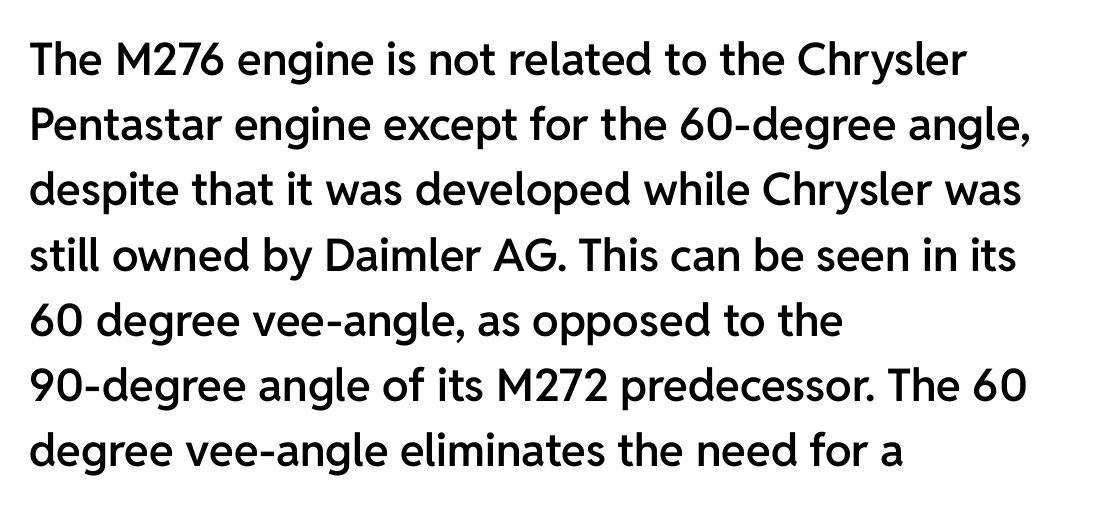
Q: Is the text bold? A: Semi-bold.
Q: Is the text italic (slanted)? A: No, it is upright.
Q: Is the typeface a serif or a sans-serif typeface? A: Sans-serif.
Q: Is the text underlined? A: No.
Q: How is the paragraph aligned? A: Left-aligned.
Q: Is the spacing between letters normal or unusually wide? A: Normal.
Q: Is the spacing between lines tight, normal or loose? A: Normal.
Q: Width (condensed, normal, or wide)? A: Normal.
Q: Stroke contrast? A: Low.
Q: x-height? A: Medium.
Q: Monospaced? A: No.
